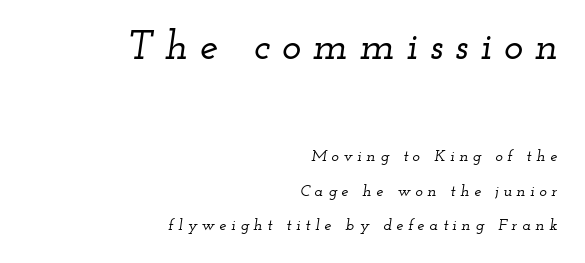
Font category for this specimen: serif. Italic? Definitely — the glyphs are oblique. Note the varied advance widths — an 'i' is clearly narrower than an 'm'. The glyphs are unaccompanied by any horizontal stroke below them. Size hierarchy here favors the leading block over the trailing one.
